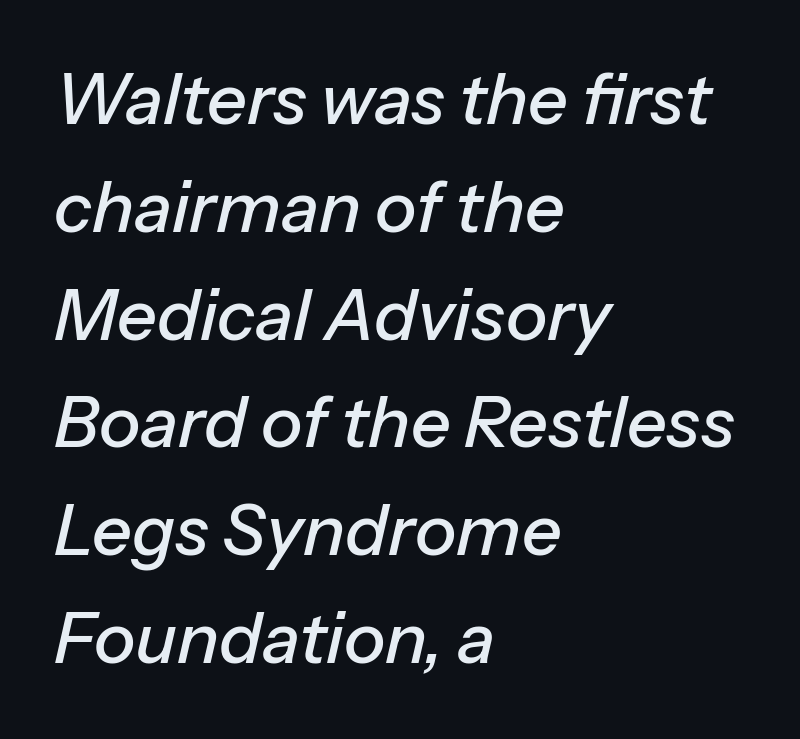
{"italic": "yes", "lean": "right", "slant_degrees": 13, "width": "normal", "stroke_contrast": "low", "x_height": "medium", "monospaced": "no", "underline": "no", "align": "left", "line_spacing": "normal", "line_spacing_ratio": 1.54, "letter_spacing": "normal", "letter_spacing_em": 0.0, "glyph_px": 70}
